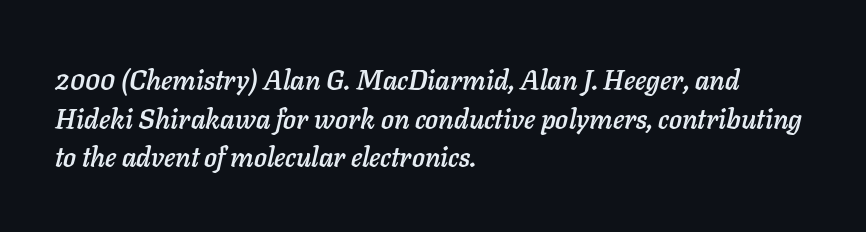
Descenders hang freely into open space. Successive baselines arrive at the customary interval. The specimen reads as italic at a glance. Letter spacing: default. Is the block centered? No — it sits flush against the left margin.
